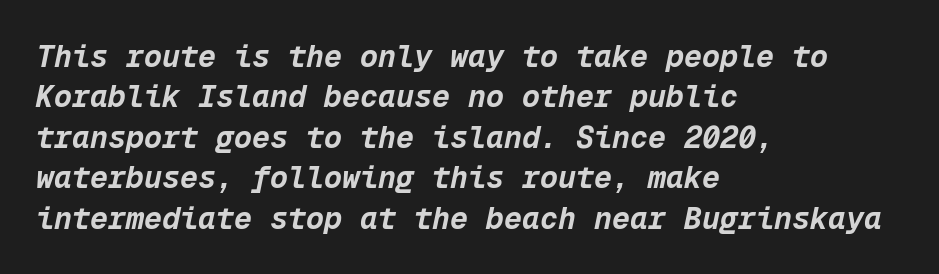
A normal amount of white space separates one row of letters from the next. Line beginnings align vertically; line endings do not. The specimen omits any rule beneath the text block's lines. This is oblique type, the kind used for emphasis or titles. Is this a fixed-width face? Yes — each glyph sits in an identical cell. Set as a true bold cut, around the 700 mark.
